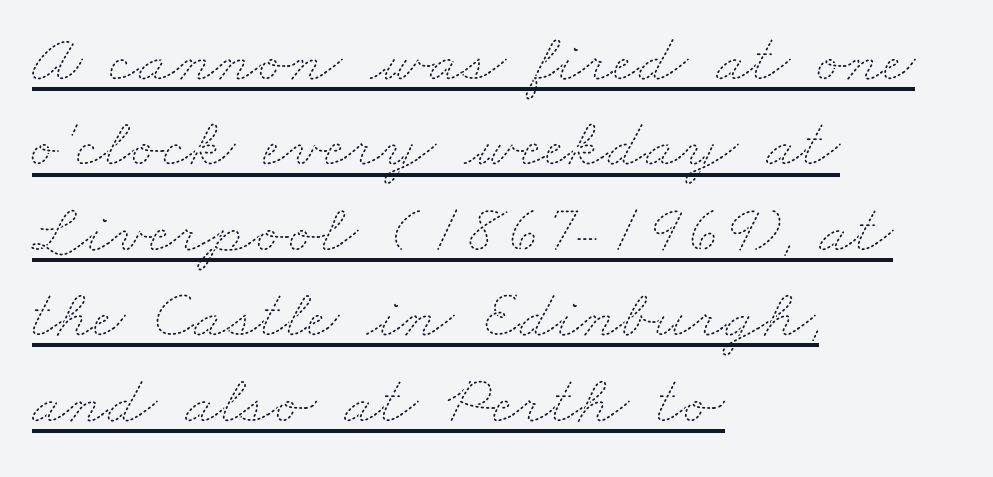
{"bold": "no", "weight": "thin", "width": "wide", "stroke_contrast": "medium", "x_height": "small", "monospaced": "no", "underline": "yes", "align": "left", "line_spacing_ratio": 1.22, "letter_spacing": "normal", "letter_spacing_em": 0.0, "glyph_px": 70}
